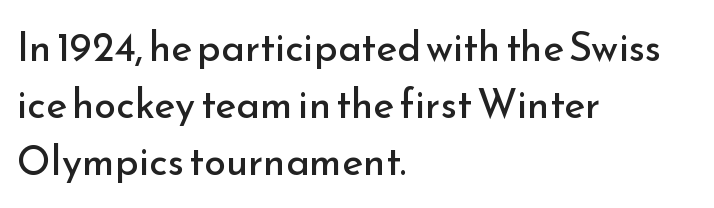
{"serif": "no", "italic": "no", "bold": "no", "weight": "regular", "width": "normal", "stroke_contrast": "low", "x_height": "small", "monospaced": "no", "underline": "no", "align": "left", "line_spacing": "normal", "line_spacing_ratio": 1.42, "letter_spacing": "normal", "letter_spacing_em": 0.0, "glyph_px": 40}
